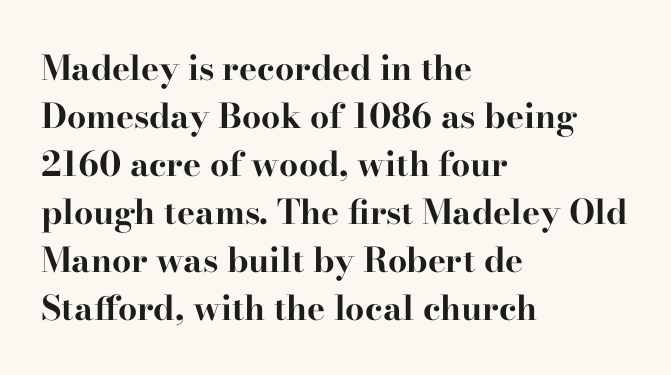
{"serif": "yes", "italic": "no", "bold": "yes", "weight": "bold", "width": "wide", "stroke_contrast": "high", "x_height": "small", "monospaced": "no", "underline": "no", "align": "left", "line_spacing": "normal", "line_spacing_ratio": 1.41, "letter_spacing": "normal", "letter_spacing_em": 0.0, "glyph_px": 34}
